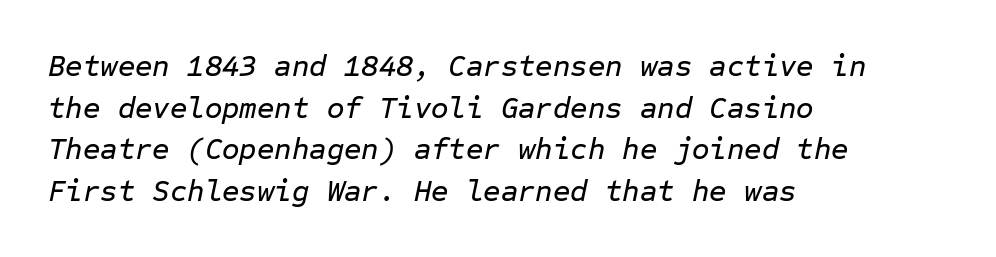
The image shows 30 px text type, italic (leaning right), monospaced; set left-aligned, normal line spacing (1.39x), normal letter spacing, not underlined; low stroke contrast and a medium x-height.
